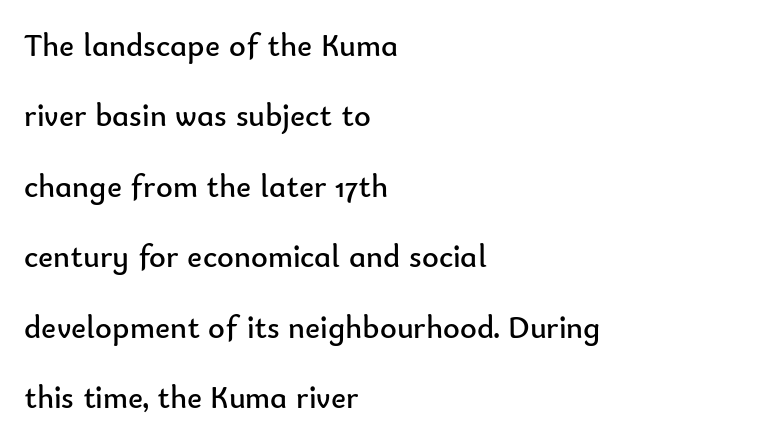
Quick note: not italic, upright. The letters carry no serifs — their stems end cleanly without finishing strokes. Plain, unruled lines of type. Does the leading feel generous? Absolutely, it's lavish. A student would call this left alignment; a typographer would say flush left, rag right. The letters look calm and open, with moderate or lighter stems.
